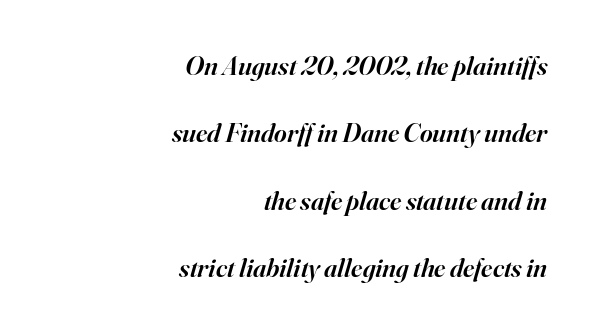
The image shows 27 px text type, italic (leaning right); set right-aligned, loose line spacing (2.5x), normal letter spacing, not underlined.
